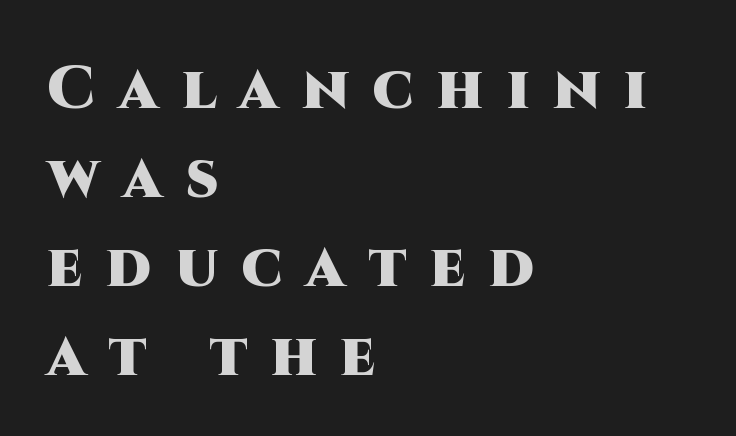
{"serif": "no", "italic": "no", "bold": "yes", "weight": "heavy", "width": "normal", "stroke_contrast": "high", "x_height": "large", "monospaced": "no", "underline": "no", "align": "left", "line_spacing": "normal", "line_spacing_ratio": 1.46, "letter_spacing": "wide", "letter_spacing_em": 0.39, "glyph_px": 61}
